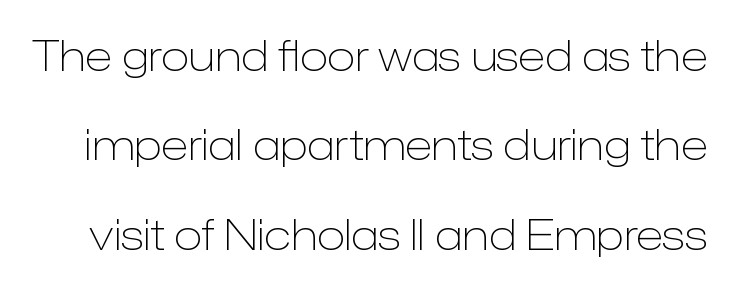
Q: Is the text bold? A: No.
Q: Is the text italic (slanted)? A: No, it is upright.
Q: Is the typeface a serif or a sans-serif typeface? A: Sans-serif.
Q: Is the text underlined? A: No.
Q: Is the spacing between letters normal or unusually wide? A: Normal.
Q: Is the spacing between lines tight, normal or loose? A: Loose.
Q: Width (condensed, normal, or wide)? A: Normal.
Q: Stroke contrast? A: Low.
Q: x-height? A: Medium.
Q: Monospaced? A: No.
